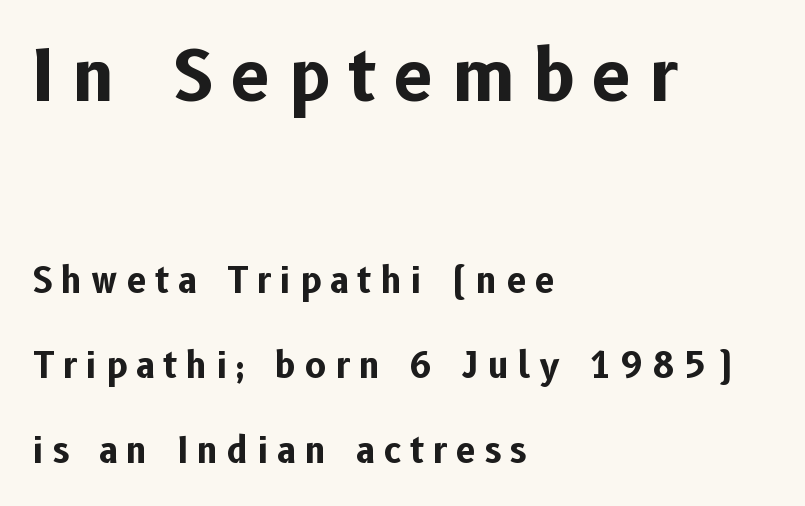
Q: Is the text bold? A: Yes.
Q: Is the text italic (slanted)? A: No, it is upright.
Q: Is the typeface a serif or a sans-serif typeface? A: Sans-serif.
Q: Is the text underlined? A: No.
Q: How is the paragraph aligned? A: Left-aligned.
Q: Is the spacing between letters normal or unusually wide? A: Unusually wide.
Q: Is the spacing between lines tight, normal or loose? A: Loose.
Q: Which block of text is set in a larger size, the first (top) or the second (bottom)? A: The first (top) one.
Q: Width (condensed, normal, or wide)? A: Normal.
Q: Stroke contrast? A: Low.
Q: x-height? A: Medium.
Q: Monospaced? A: No.
